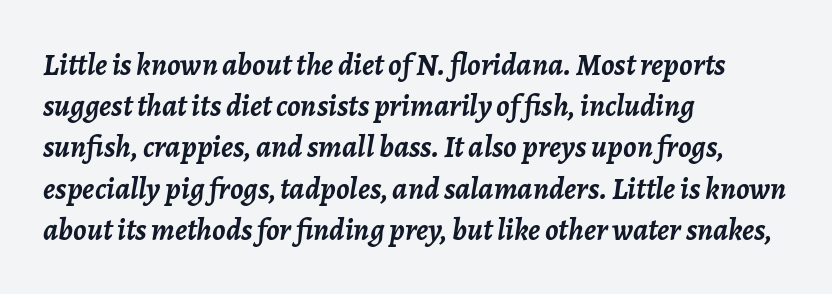
{"italic": "yes", "lean": "right", "slant_degrees": 7, "bold": "yes", "weight": "semibold", "width": "normal", "stroke_contrast": "low", "x_height": "medium", "monospaced": "no", "underline": "no", "align": "left", "line_spacing": "normal", "line_spacing_ratio": 1.33, "letter_spacing": "normal", "letter_spacing_em": 0.0, "glyph_px": 31}
